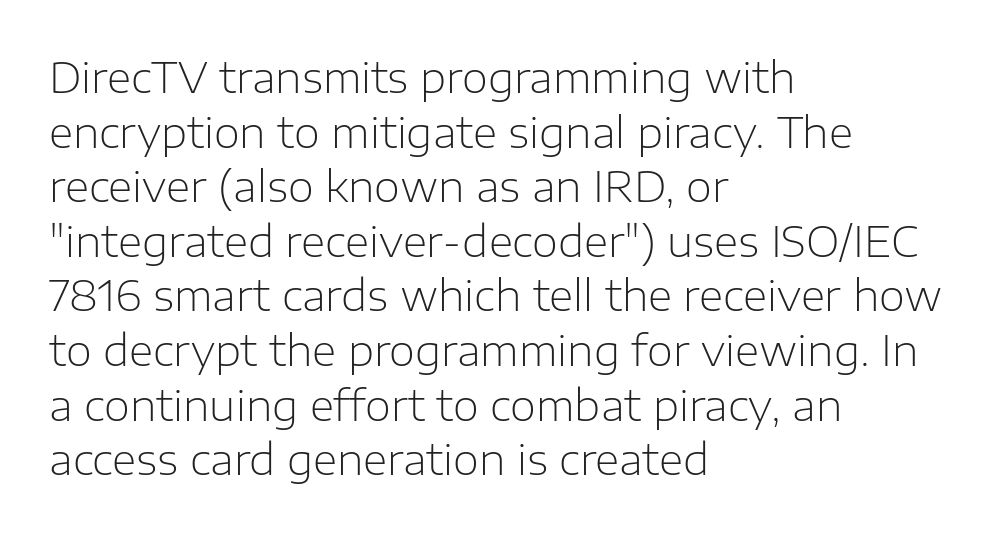
{"serif": "no", "italic": "no", "bold": "no", "weight": "light", "width": "normal", "stroke_contrast": "low", "x_height": "medium", "monospaced": "no", "underline": "no", "align": "left", "line_spacing": "normal", "line_spacing_ratio": 1.3, "letter_spacing": "normal", "letter_spacing_em": 0.0, "glyph_px": 42}
